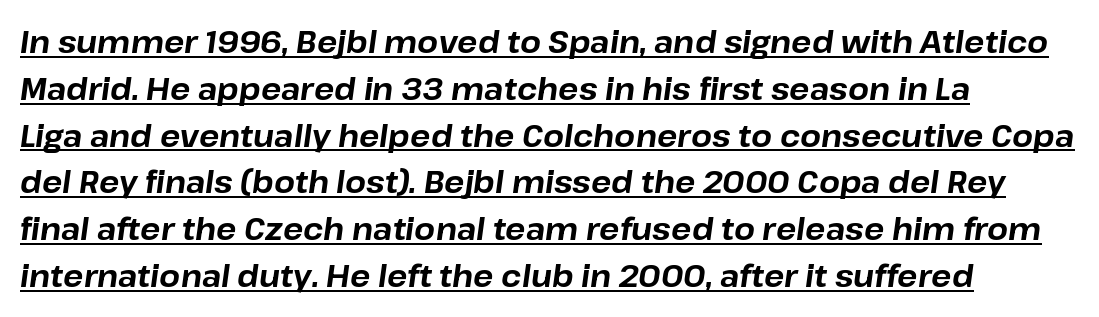
{"italic": "yes", "lean": "right", "slant_degrees": 8, "bold": "yes", "weight": "bold", "width": "normal", "stroke_contrast": "low", "x_height": "medium", "monospaced": "no", "underline": "yes", "align": "left", "line_spacing": "normal", "line_spacing_ratio": 1.56, "letter_spacing": "normal", "letter_spacing_em": 0.0, "glyph_px": 30}
